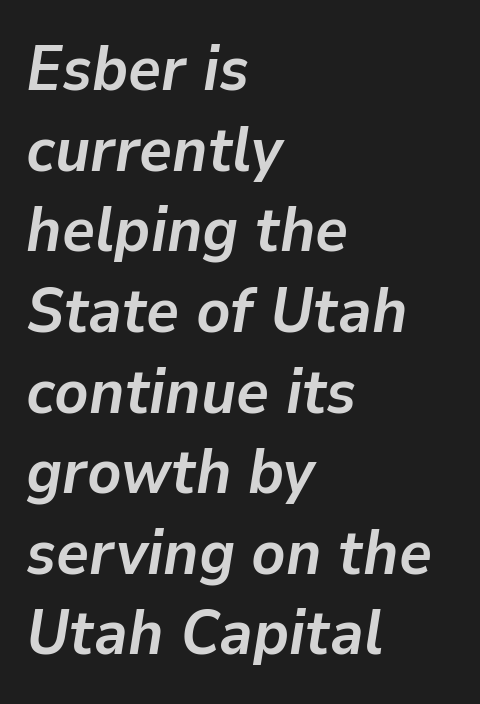
Looks like regular typesetting: each glyph gets only the width it needs. Thick stems and heavy bowls — unmistakably bold. Tracking value appears to be zero — textbook default spacing. This rendering features lettering with no underline. The paragraph has a hard left edge and a soft right edge.
